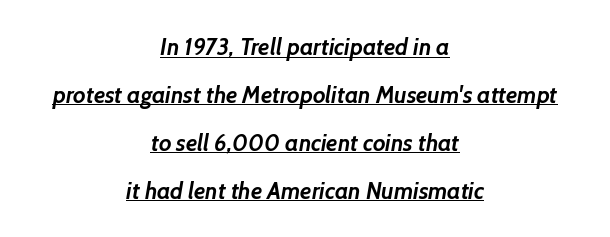
The image shows 23 px bold type; set centered, loose line spacing (2.08x), normal letter spacing, underlined.
